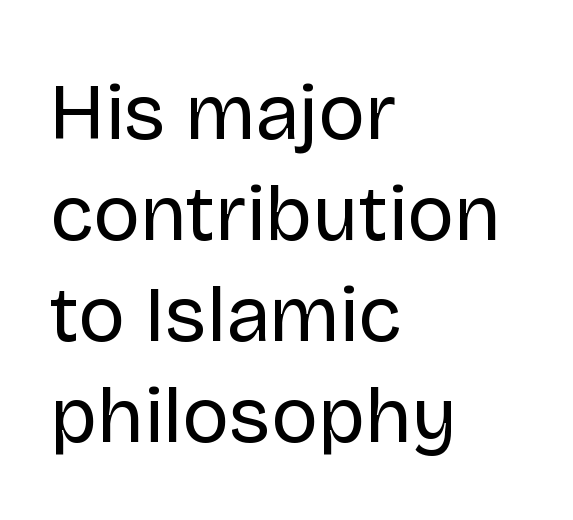
The image shows 79 px regular-weight sans-serif type, upright; set left-aligned, normal line spacing (1.28x), normal letter spacing, not underlined; low stroke contrast and a large x-height.
